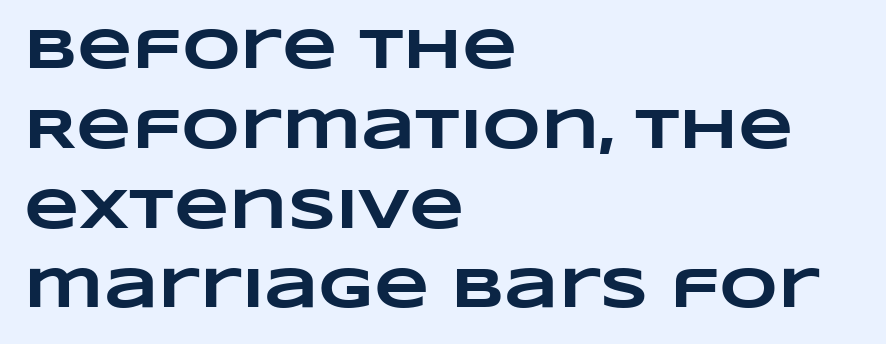
{"bold": "yes", "weight": "heavy", "width": "wide", "stroke_contrast": "low", "x_height": "large", "monospaced": "no", "underline": "no", "align": "left", "line_spacing": "normal", "line_spacing_ratio": 1.4, "letter_spacing": "normal", "letter_spacing_em": 0.0, "glyph_px": 57}
